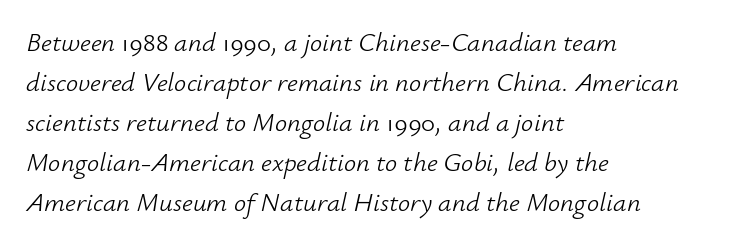
The image shows 27 px text type, italic (leaning right); set left-aligned, normal line spacing (1.48x), normal letter spacing, not underlined.
